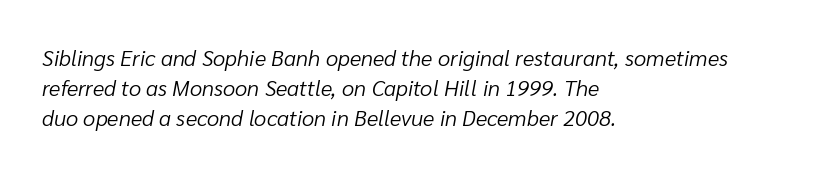
{"italic": "yes", "lean": "right", "slant_degrees": 10, "bold": "no", "underline": "no", "align": "left", "line_spacing": "normal", "line_spacing_ratio": 1.36, "letter_spacing": "normal", "letter_spacing_em": 0.0, "glyph_px": 22}
